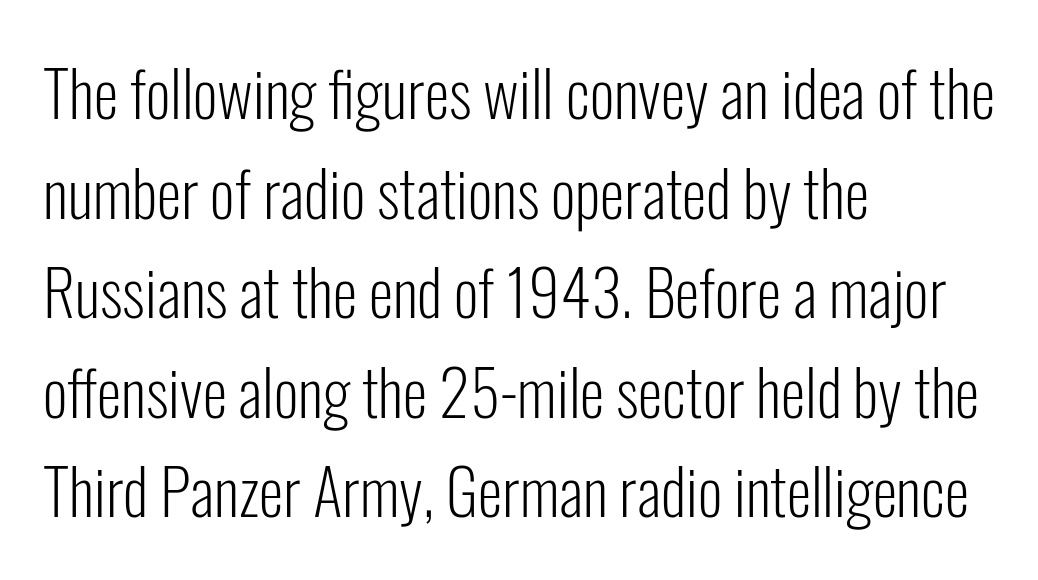
Letters rest on an invisible, unmarked baseline. A student would call this left alignment; a typographer would say flush left, rag right. The type sits square on the baseline with zero lean. Characters follow at the spacing the type designer built in.
